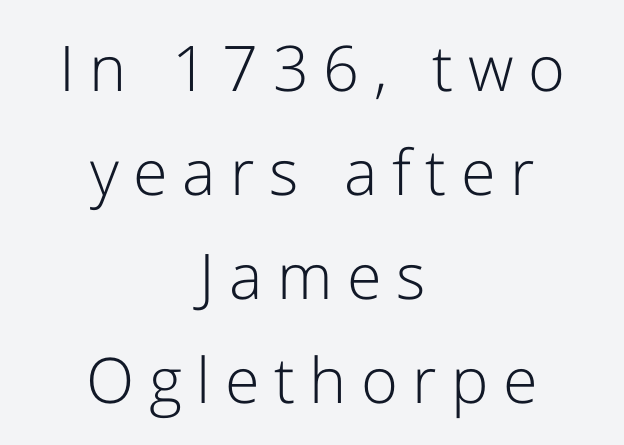
The baseline area is clear. This sample keeps an unexceptional amount of space between lines. Notice how the stems are strictly vertical — no italics here. Is the stroke heavy? The answer is a plain regular-or-lighter.
